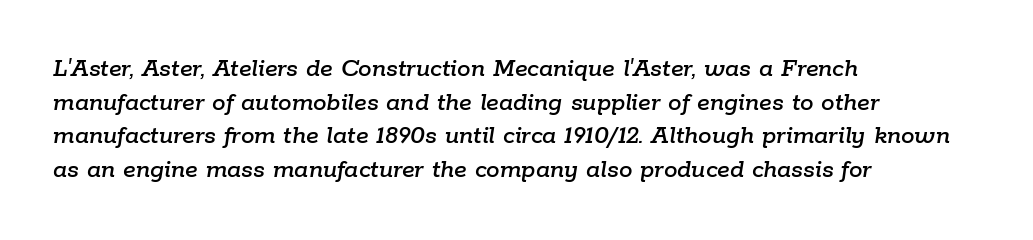
{"italic": "yes", "lean": "right", "slant_degrees": 9, "underline": "no", "align": "left", "line_spacing": "normal", "line_spacing_ratio": 1.25, "letter_spacing": "normal", "letter_spacing_em": 0.0, "glyph_px": 27}
